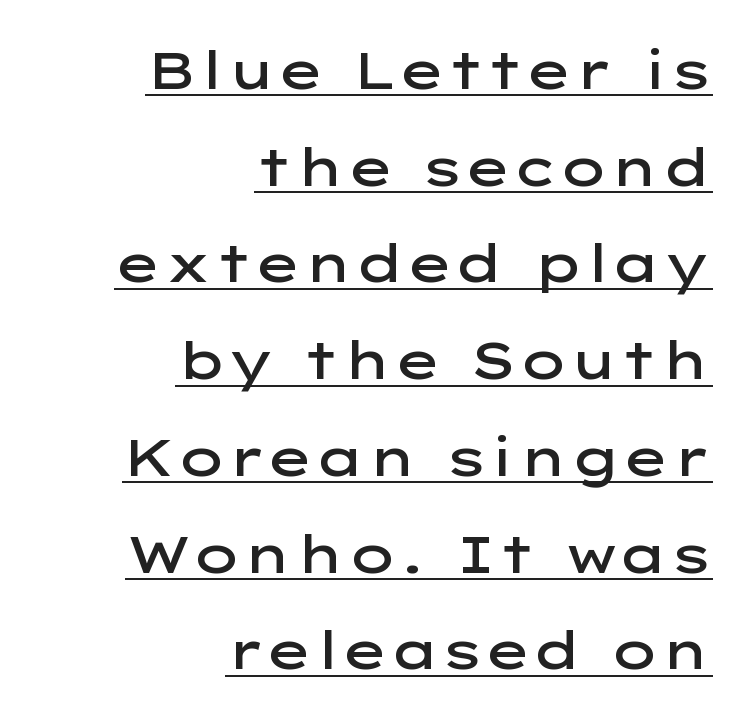
{"serif": "no", "italic": "no", "bold": "semi", "weight": "semibold", "width": "wide", "stroke_contrast": "low", "x_height": "medium", "monospaced": "no", "underline": "yes", "align": "right", "line_spacing_ratio": 1.86, "letter_spacing": "normal", "letter_spacing_em": 0.0, "glyph_px": 52}
